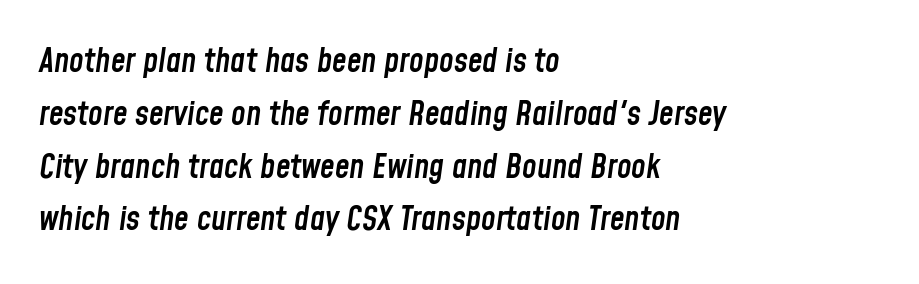
The image shows 33 px semibold, condensed type, italic (leaning right); set left-aligned, normal line spacing (1.6x), normal letter spacing, not underlined; low stroke contrast and a medium x-height.
